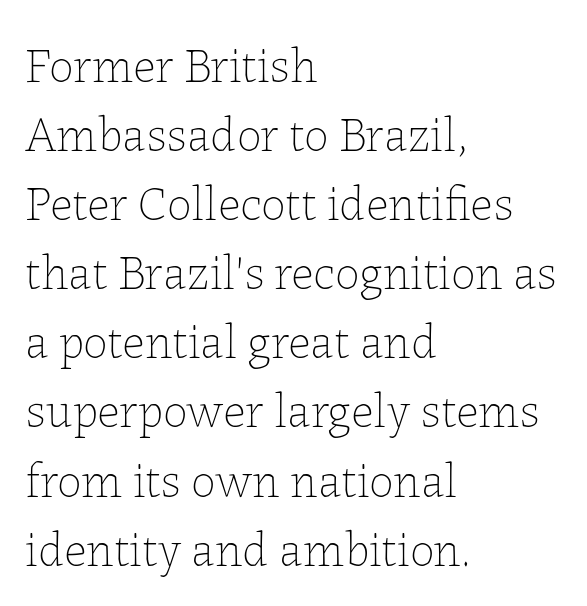
Q: Is the text bold? A: No.
Q: Is the text italic (slanted)? A: No, it is upright.
Q: Is the text underlined? A: No.
Q: How is the paragraph aligned? A: Left-aligned.
Q: Is the spacing between letters normal or unusually wide? A: Normal.
Q: Is the spacing between lines tight, normal or loose? A: Normal.
Q: Width (condensed, normal, or wide)? A: Normal.
Q: Stroke contrast? A: Low.
Q: x-height? A: Medium.
Q: Monospaced? A: No.
